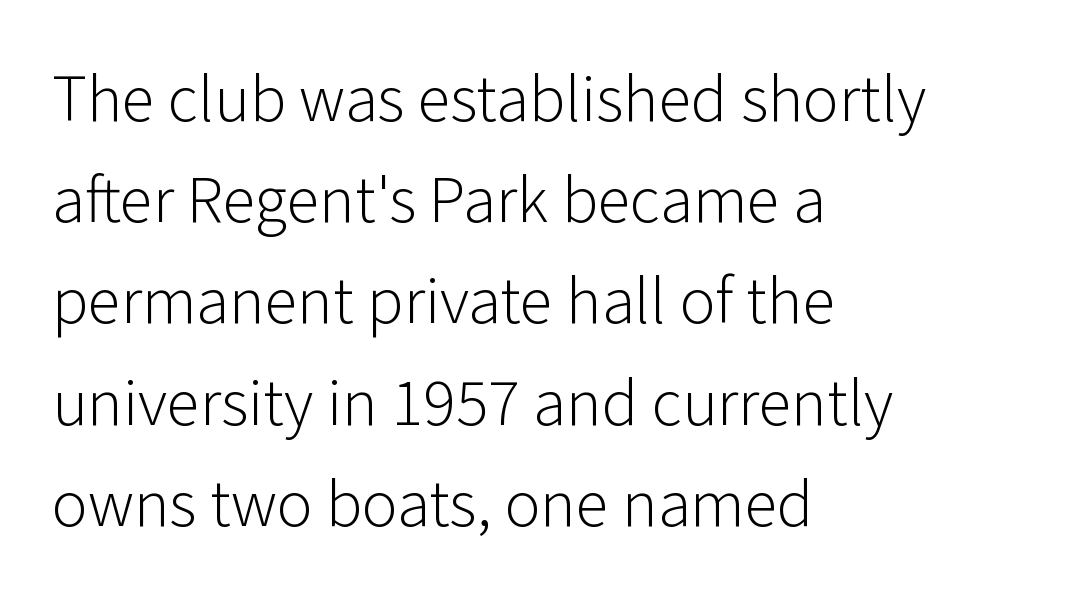
Q: Is the text bold? A: No.
Q: Is the text italic (slanted)? A: No, it is upright.
Q: Is the typeface a serif or a sans-serif typeface? A: Sans-serif.
Q: Is the text underlined? A: No.
Q: How is the paragraph aligned? A: Left-aligned.
Q: Is the spacing between letters normal or unusually wide? A: Normal.
Q: Is the spacing between lines tight, normal or loose? A: Normal.
Q: Width (condensed, normal, or wide)? A: Normal.
Q: Stroke contrast? A: Low.
Q: x-height? A: Medium.
Q: Monospaced? A: No.
